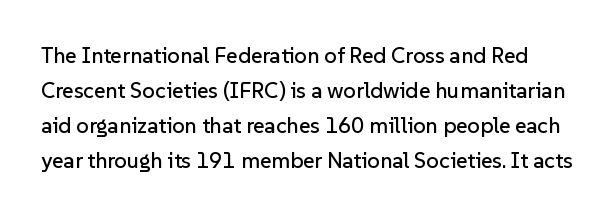
Q: Is the text italic (slanted)? A: No, it is upright.
Q: Is the text underlined? A: No.
Q: Is the spacing between letters normal or unusually wide? A: Normal.
Q: Is the spacing between lines tight, normal or loose? A: Normal.
